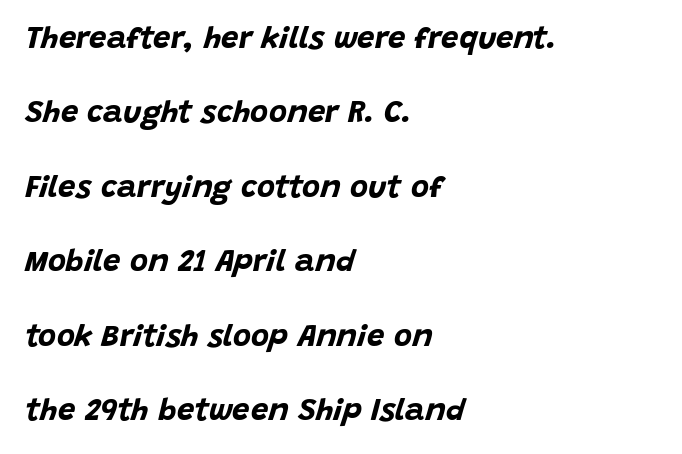
The image shows 31 px bold type, italic (leaning right); set left-aligned, loose line spacing (2.4x), normal letter spacing, not underlined; low stroke contrast and a large x-height.
